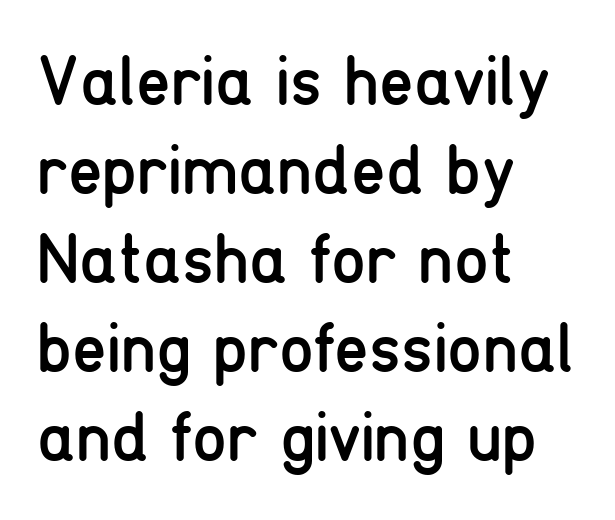
Regarding serifs, this sample does without them. Compared with typical paragraphs, the rows here are spaced about the same. Nope, not italic — everything's standing straight. Here the designer chose a conventional face with non-uniform glyph widths.
